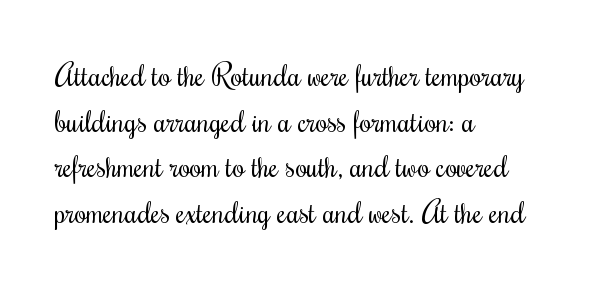
The weight tops out at a normal text grade. The letters sit at their default tracking, neither squeezed nor spread. The compositor pushed each line to the left boundary. Quick note: interline space is typical. The letters advance in unequal steps, a hallmark of proportional type. The designer went with a serif here, giving each stem small feet.
